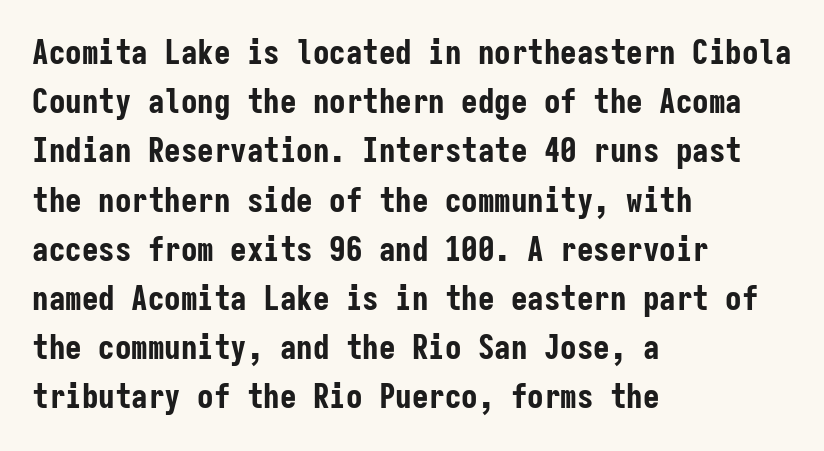
The image shows 33 px bold, condensed sans-serif type, upright, monospaced; set left-aligned, normal line spacing (1.49x), normal letter spacing, not underlined; low stroke contrast and a medium x-height.
